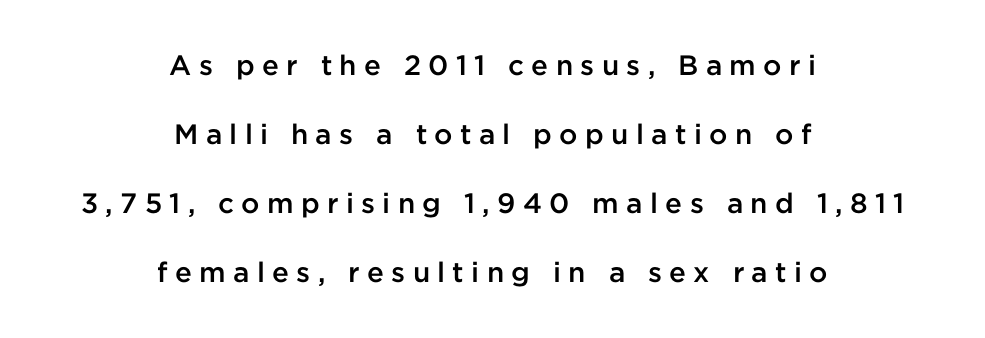
Students, this is semibold: more ink than regular, less than bold. This rendering employs a face without finishing strokes, i.e., a sans-serif. The vertical gap from one line to the next is large. Quick note: underline off. It's the straight-up-and-down kind of type. Letter spacing: wide.
